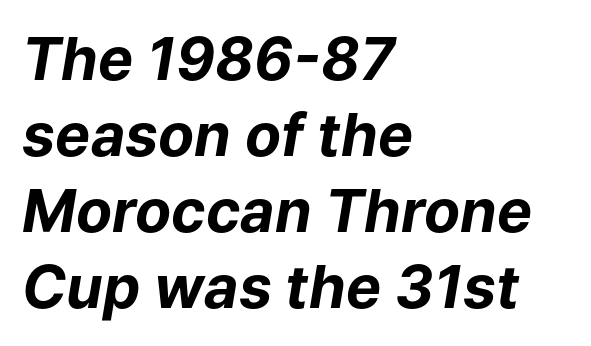
{"italic": "yes", "lean": "right", "slant_degrees": 9, "bold": "yes", "weight": "bold", "width": "normal", "stroke_contrast": "low", "x_height": "medium", "monospaced": "no", "underline": "no", "align": "left", "line_spacing": "normal", "line_spacing_ratio": 1.29, "letter_spacing": "normal", "letter_spacing_em": 0.0, "glyph_px": 59}
